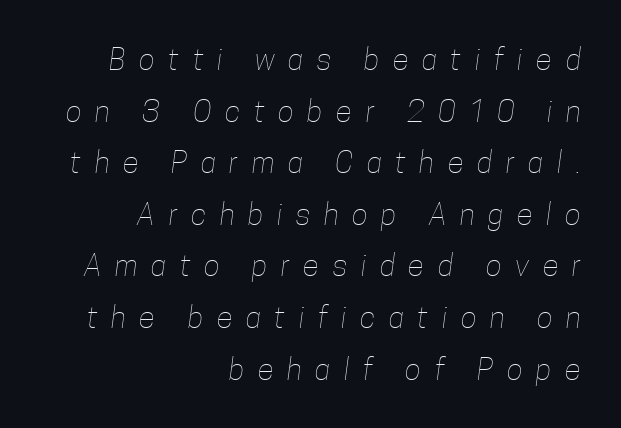
Q: Is the text bold? A: No.
Q: Is the text underlined? A: No.
Q: How is the paragraph aligned? A: Right-aligned.
Q: Is the spacing between letters normal or unusually wide? A: Unusually wide.
Q: Width (condensed, normal, or wide)? A: Condensed.
Q: Stroke contrast? A: Low.
Q: x-height? A: Medium.
Q: Monospaced? A: No.
